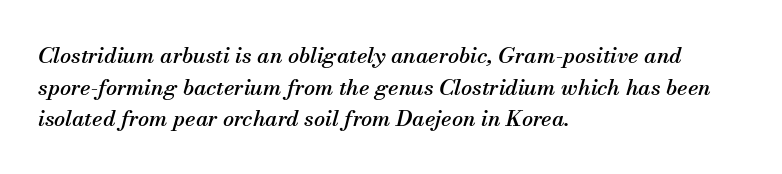
{"italic": "yes", "lean": "right", "slant_degrees": 13, "underline": "no", "align": "left", "line_spacing": "normal", "line_spacing_ratio": 1.44, "letter_spacing": "normal", "letter_spacing_em": 0.0, "glyph_px": 22}
